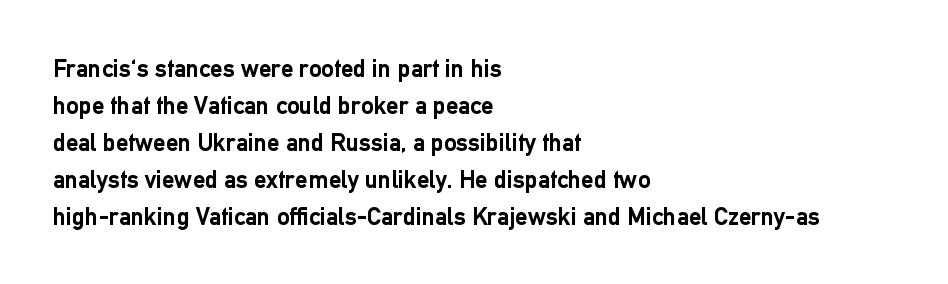
The image shows 25 px bold type, upright; set left-aligned, normal line spacing (1.48x), normal letter spacing, not underlined.
